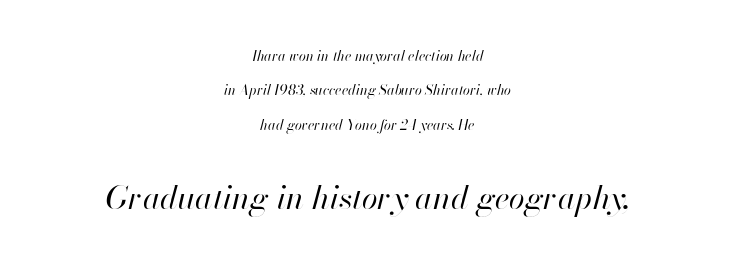
{"italic": "yes", "lean": "right", "slant_degrees": 13, "bold": "no", "weight": "regular", "width": "normal", "stroke_contrast": "high", "x_height": "small", "monospaced": "no", "underline": "no", "align": "center", "line_spacing": "loose", "line_spacing_ratio": 2.45, "letter_spacing": "normal", "letter_spacing_em": 0.0, "larger_block": "second", "size_ratio": 2.29, "glyph_px": 32}
